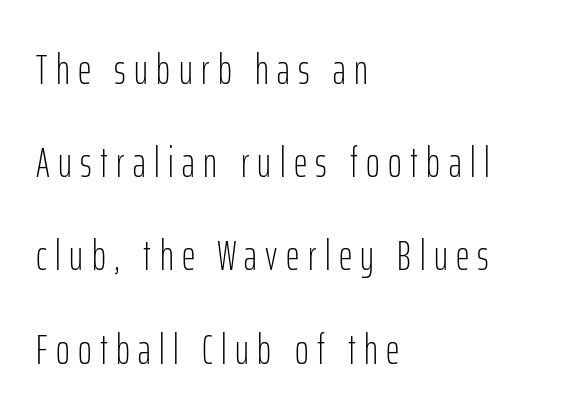
Q: Is the text bold? A: No.
Q: Is the text italic (slanted)? A: No, it is upright.
Q: Is the typeface a serif or a sans-serif typeface? A: Sans-serif.
Q: Is the text underlined? A: No.
Q: How is the paragraph aligned? A: Left-aligned.
Q: Is the spacing between letters normal or unusually wide? A: Unusually wide.
Q: Is the spacing between lines tight, normal or loose? A: Loose.
Q: Width (condensed, normal, or wide)? A: Condensed.
Q: Stroke contrast? A: Low.
Q: x-height? A: Medium.
Q: Monospaced? A: No.
